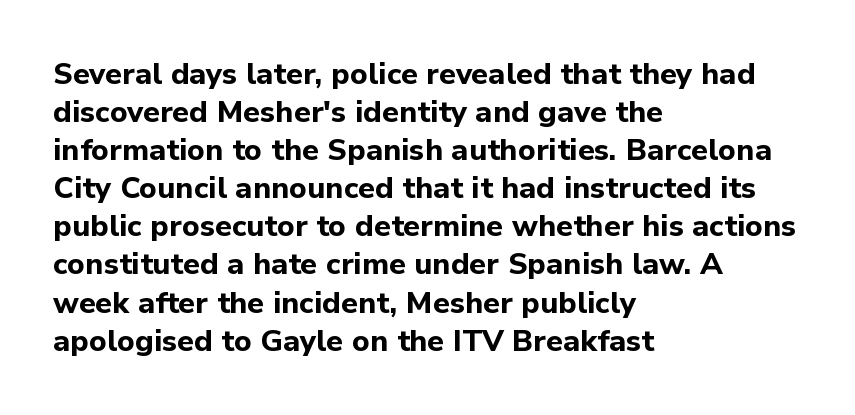
{"serif": "no", "italic": "no", "bold": "yes", "weight": "bold", "width": "normal", "stroke_contrast": "low", "x_height": "medium", "monospaced": "no", "underline": "no", "align": "left", "line_spacing": "normal", "line_spacing_ratio": 1.27, "letter_spacing": "normal", "letter_spacing_em": 0.0, "glyph_px": 30}
